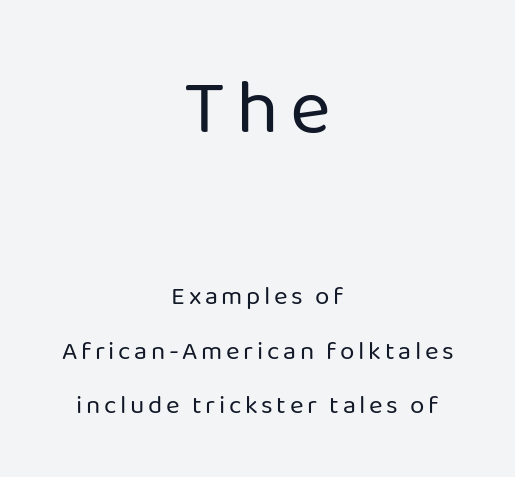
The image shows 78 px regular-weight sans-serif type, upright; set centered, loose line spacing (2.1x), not underlined; the first (top) block is 3.0x larger; low stroke contrast and a medium x-height.
